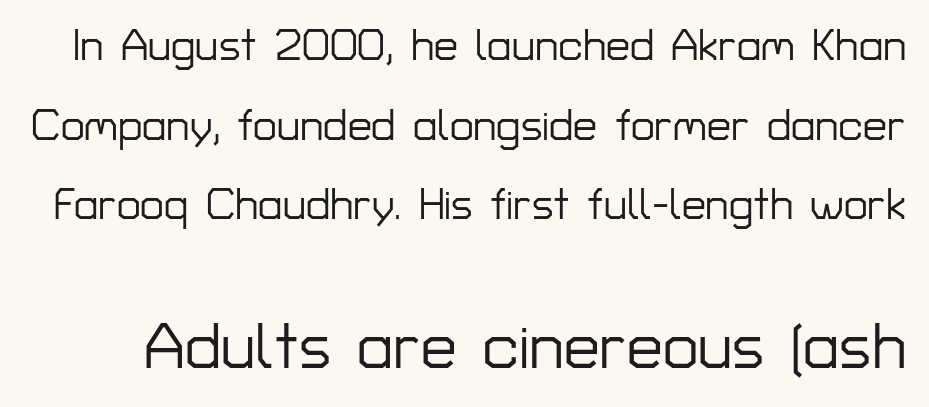
{"serif": "no", "italic": "no", "width": "normal", "stroke_contrast": "low", "x_height": "medium", "monospaced": "no", "underline": "no", "line_spacing_ratio": 1.85, "letter_spacing": "normal", "letter_spacing_em": 0.0, "larger_block": "second", "size_ratio": 1.49, "glyph_px": 64}
